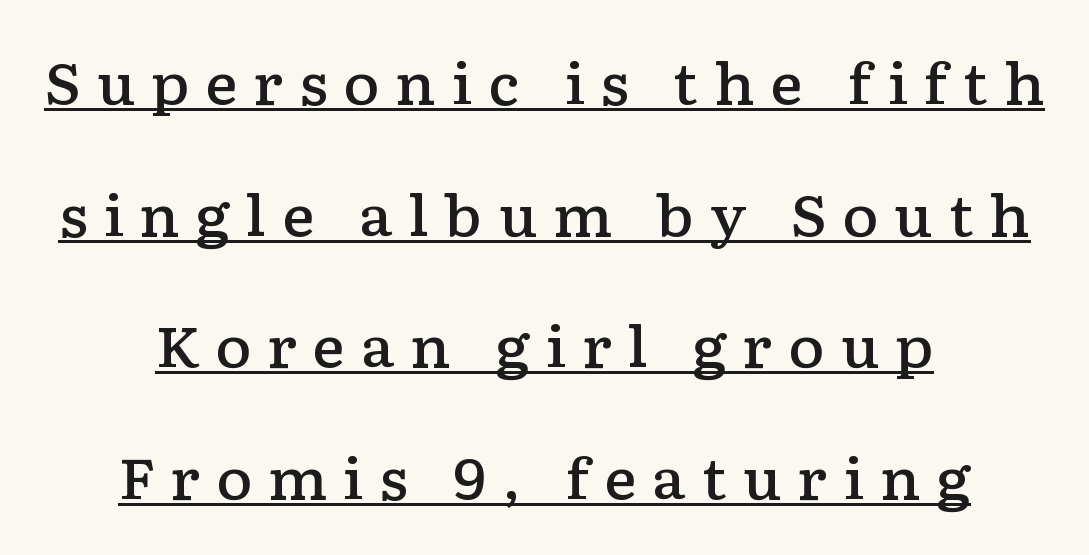
Q: Is the text bold? A: Semi-bold.
Q: Is the text italic (slanted)? A: No, it is upright.
Q: Is the typeface a serif or a sans-serif typeface? A: Serif.
Q: Is the text underlined? A: Yes.
Q: How is the paragraph aligned? A: Centered.
Q: Is the spacing between letters normal or unusually wide? A: Unusually wide.
Q: Is the spacing between lines tight, normal or loose? A: Loose.
Q: Width (condensed, normal, or wide)? A: Wide.
Q: Stroke contrast? A: Low.
Q: x-height? A: Medium.
Q: Monospaced? A: No.
